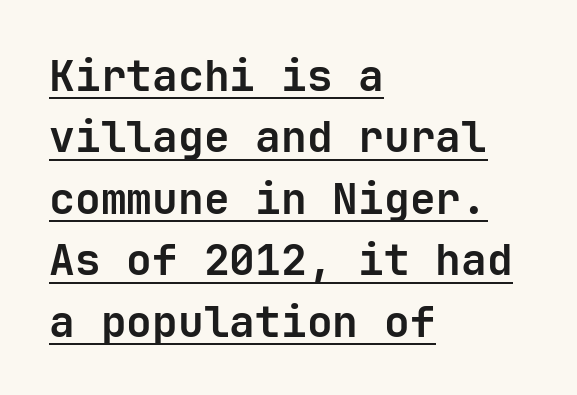
Reading down the block, your eye returns to a fixed left position each line. In terms of letterform style, serifs are entirely absent. The passage shown has conventional tracking throughout. A roman cut, with each character standing at attention. Does the leading feel generous? No, just average. A rule runs beneath these lines of type.
